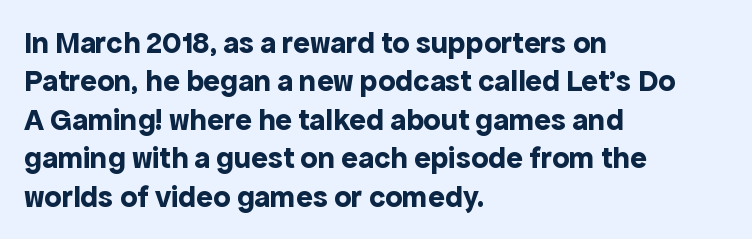
Every character sits straight up, as roman type does. Line beginnings align vertically; line endings do not. Nothing sits at the stroke ends, so this counts as sans-serif. Thick stems and heavy bowls — unmistakably bold. A bare baseline throughout the passage.
